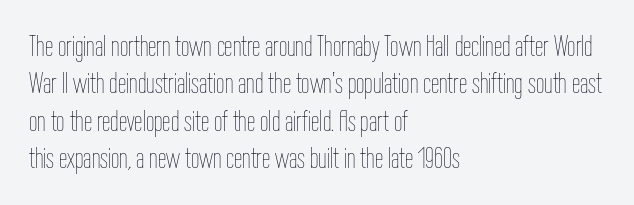
Q: Is the text bold? A: No.
Q: Is the text italic (slanted)? A: No, it is upright.
Q: Is the text underlined? A: No.
Q: How is the paragraph aligned? A: Left-aligned.
Q: Is the spacing between letters normal or unusually wide? A: Normal.
Q: Is the spacing between lines tight, normal or loose? A: Normal.
Q: Width (condensed, normal, or wide)? A: Condensed.
Q: Stroke contrast? A: Low.
Q: x-height? A: Medium.
Q: Monospaced? A: No.
